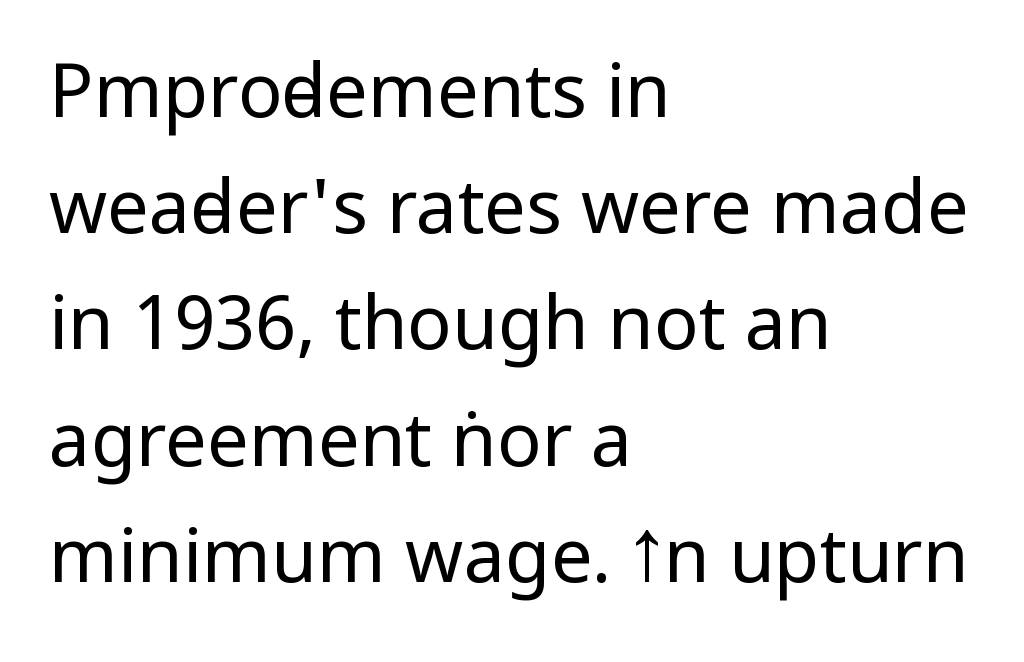
{"serif": "no", "italic": "no", "bold": "no", "weight": "regular", "width": "condensed", "stroke_contrast": "low", "x_height": "large", "monospaced": "no", "underline": "no", "align": "left", "line_spacing": "normal", "line_spacing_ratio": 1.57, "letter_spacing": "normal", "letter_spacing_em": 0.0, "glyph_px": 74}
